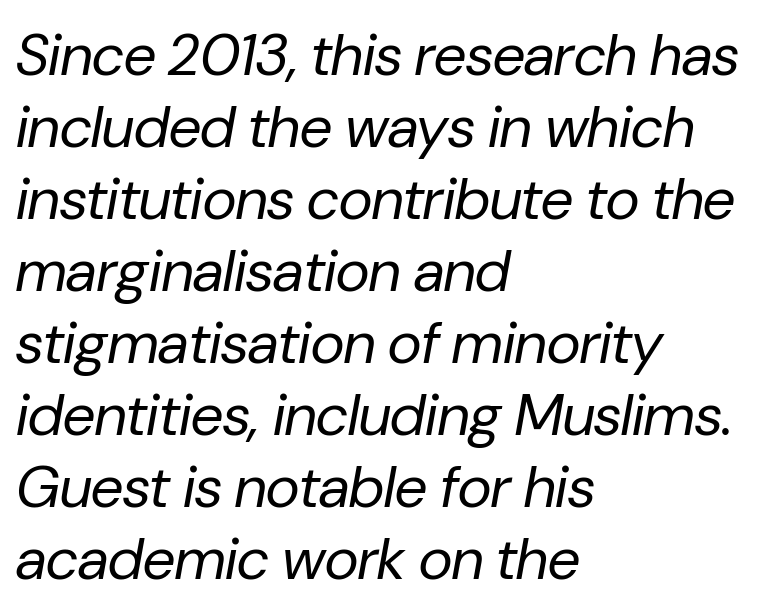
Q: Is the text bold? A: No.
Q: Is the text italic (slanted)? A: Yes, it leans right by about 10 degrees.
Q: Is the text underlined? A: No.
Q: How is the paragraph aligned? A: Left-aligned.
Q: Is the spacing between letters normal or unusually wide? A: Normal.
Q: Width (condensed, normal, or wide)? A: Normal.
Q: Stroke contrast? A: Low.
Q: x-height? A: Medium.
Q: Monospaced? A: No.
